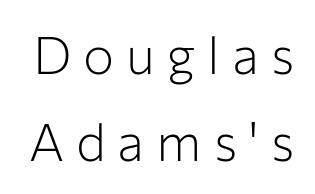
{"serif": "no", "italic": "no", "bold": "no", "weight": "light", "width": "normal", "stroke_contrast": "low", "x_height": "medium", "monospaced": "no", "underline": "no", "line_spacing": "normal", "line_spacing_ratio": 1.68, "letter_spacing": "wide", "letter_spacing_em": 0.23, "glyph_px": 52}
